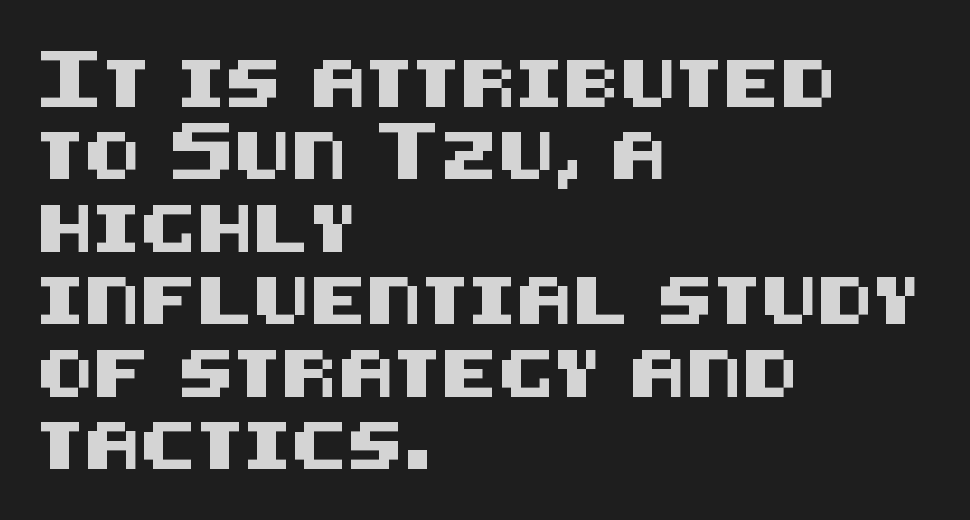
Each new line begins a customary step beneath the previous one. Characters follow at the spacing the type designer built in. A bare baseline throughout the passage. Short and long lines alike share a common starting point at left. To sum up the face: it is a sans, with no serifs.
